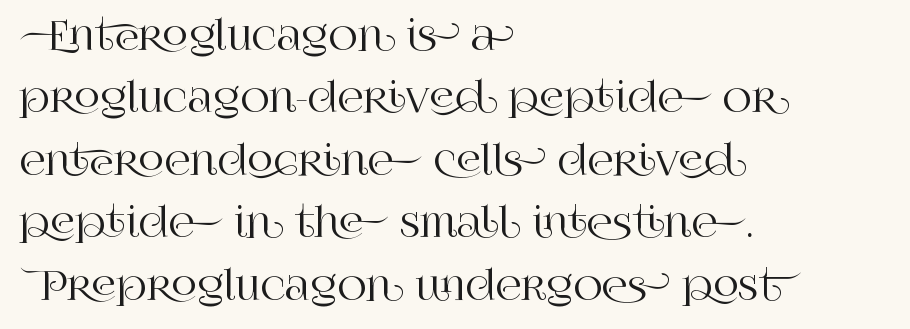
{"serif": "yes", "italic": "no", "width": "normal", "stroke_contrast": "high", "x_height": "large", "monospaced": "no", "underline": "no", "align": "left", "line_spacing": "normal", "line_spacing_ratio": 1.56, "letter_spacing": "normal", "letter_spacing_em": 0.0, "glyph_px": 40}
